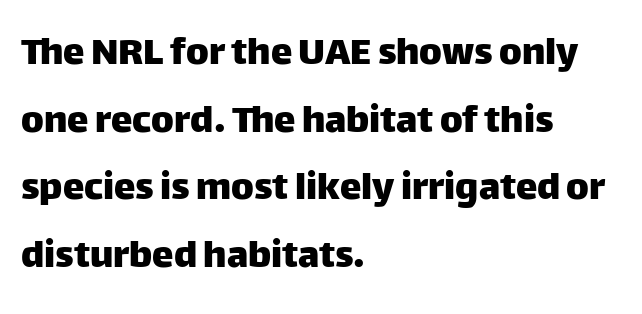
Q: Is the text italic (slanted)? A: No, it is upright.
Q: Is the typeface a serif or a sans-serif typeface? A: Sans-serif.
Q: Is the text underlined? A: No.
Q: How is the paragraph aligned? A: Left-aligned.
Q: Is the spacing between letters normal or unusually wide? A: Normal.
Q: Is the spacing between lines tight, normal or loose? A: Normal.
Q: Width (condensed, normal, or wide)? A: Normal.
Q: Stroke contrast? A: Low.
Q: x-height? A: Large.
Q: Monospaced? A: No.
